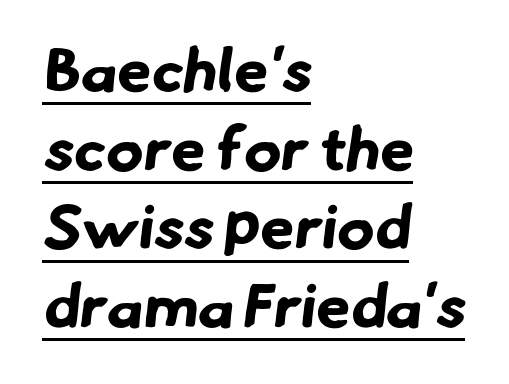
Q: Is the text bold? A: Yes.
Q: Is the typeface a serif or a sans-serif typeface? A: Sans-serif.
Q: Is the text underlined? A: Yes.
Q: How is the paragraph aligned? A: Left-aligned.
Q: Is the spacing between letters normal or unusually wide? A: Normal.
Q: Is the spacing between lines tight, normal or loose? A: Normal.
Q: Width (condensed, normal, or wide)? A: Normal.
Q: Stroke contrast? A: Low.
Q: x-height? A: Small.
Q: Monospaced? A: No.
